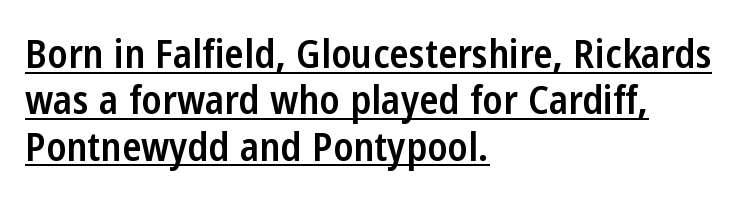
The image shows 40 px semibold, condensed sans-serif type, upright; set left-aligned, line spacing 1.16x, normal letter spacing, underlined; low stroke contrast and a medium x-height.
